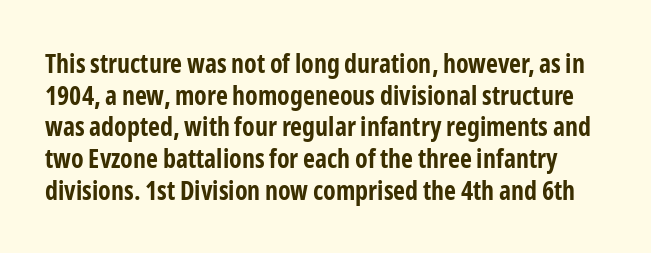
Q: Is the text bold? A: Yes.
Q: Is the text italic (slanted)? A: No, it is upright.
Q: Is the text underlined? A: No.
Q: Is the spacing between letters normal or unusually wide? A: Normal.
